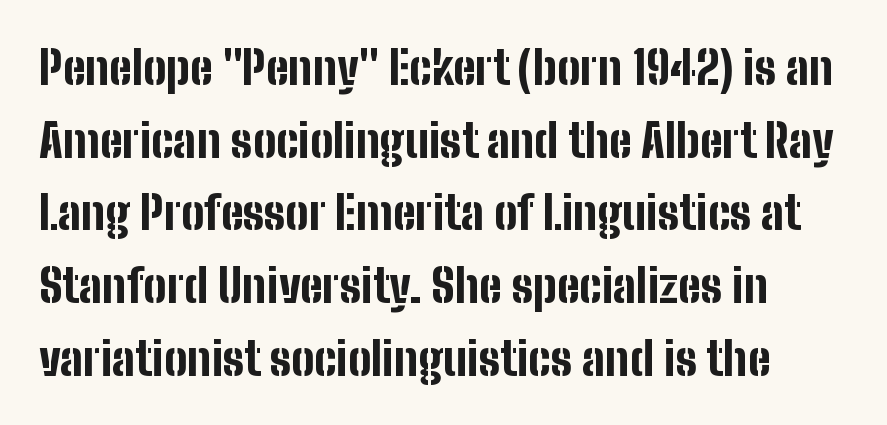
{"serif": "no", "italic": "no", "bold": "yes", "weight": "bold", "width": "condensed", "stroke_contrast": "low", "x_height": "medium", "monospaced": "no", "underline": "no", "line_spacing": "normal", "line_spacing_ratio": 1.58, "letter_spacing": "normal", "letter_spacing_em": 0.0, "glyph_px": 46}
